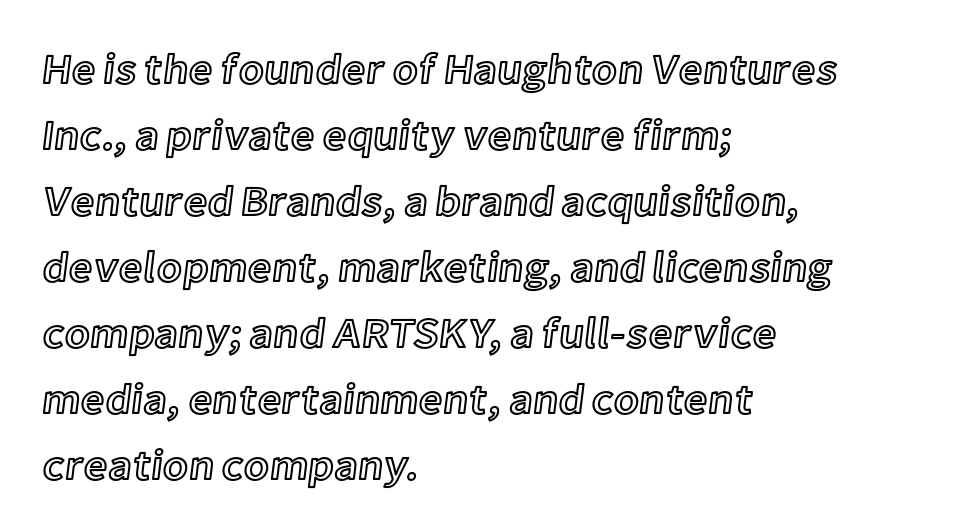
{"width": "normal", "x_height": "medium", "monospaced": "no", "underline": "no", "align": "left", "line_spacing": "normal", "line_spacing_ratio": 1.57, "letter_spacing": "normal", "letter_spacing_em": 0.0, "glyph_px": 42}
